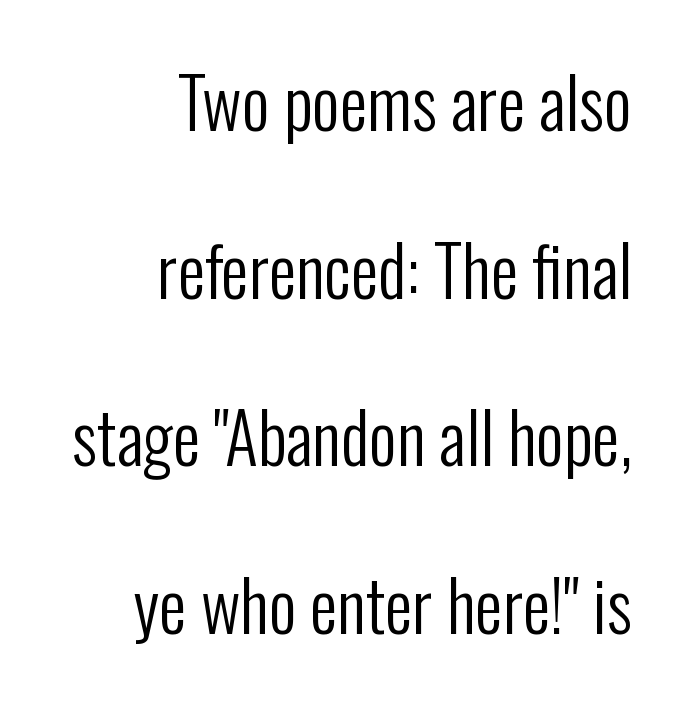
{"serif": "no", "italic": "no", "bold": "no", "weight": "regular", "width": "condensed", "stroke_contrast": "low", "x_height": "medium", "monospaced": "no", "underline": "no", "align": "right", "line_spacing": "loose", "line_spacing_ratio": 2.43, "letter_spacing": "normal", "letter_spacing_em": 0.0, "glyph_px": 69}
